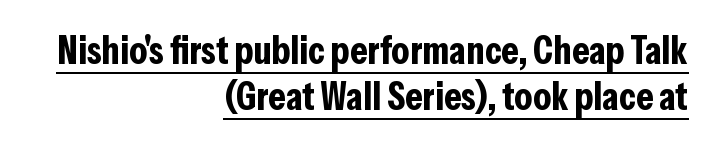
The image shows 40 px bold, condensed sans-serif type, upright; set right-aligned, line spacing 1.16x, normal letter spacing, underlined; low stroke contrast and a medium x-height.
